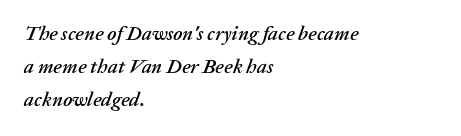
The image shows 20 px text type, italic (leaning right); set left-aligned, normal line spacing (1.66x), normal letter spacing, not underlined.
